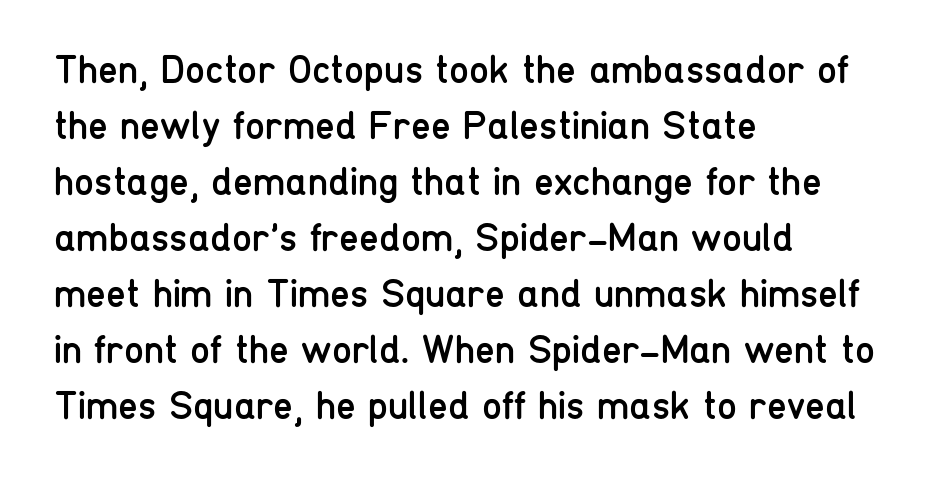
The image shows 40 px regular-weight, condensed sans-serif type, upright; set left-aligned, normal line spacing (1.4x), normal letter spacing, not underlined; low stroke contrast and a medium x-height.
